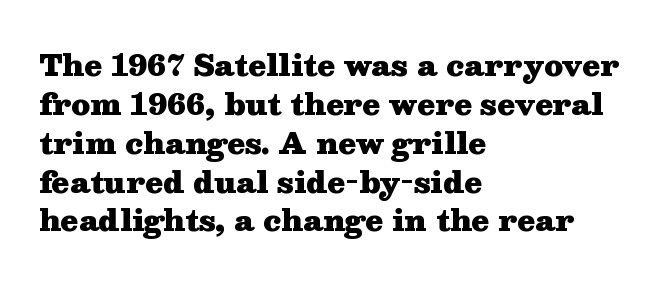
{"serif": "yes", "italic": "no", "bold": "yes", "weight": "heavy", "width": "wide", "stroke_contrast": "medium", "x_height": "medium", "monospaced": "no", "underline": "no", "align": "left", "line_spacing": "normal", "line_spacing_ratio": 1.34, "letter_spacing": "normal", "letter_spacing_em": 0.0, "glyph_px": 29}
